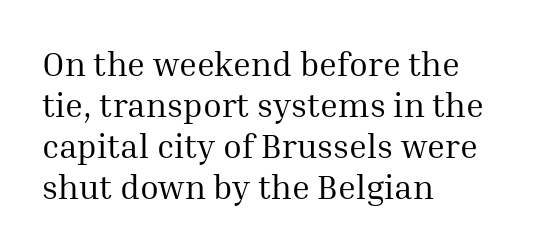
{"serif": "yes", "italic": "no", "bold": "no", "weight": "regular", "width": "normal", "stroke_contrast": "medium", "x_height": "medium", "monospaced": "no", "underline": "no", "align": "left", "line_spacing_ratio": 1.21, "letter_spacing": "normal", "letter_spacing_em": 0.0, "glyph_px": 34}
